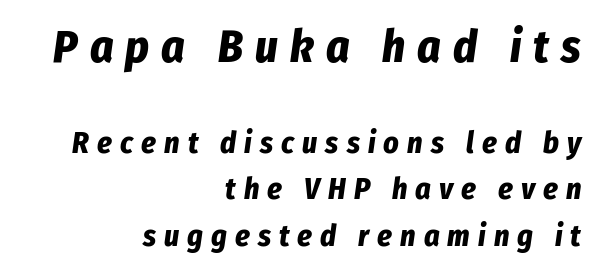
The image shows 45 px bold, condensed type, italic (leaning right); set right-aligned, normal line spacing (1.54x), unusually wide letter spacing (+0.27 em), not underlined; the first (top) block is 1.5x larger; low stroke contrast and a medium x-height.
